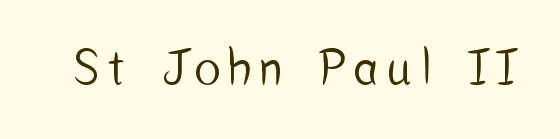
Q: Is the text italic (slanted)? A: No, it is upright.
Q: Is the typeface a serif or a sans-serif typeface? A: Sans-serif.
Q: Is the text underlined? A: No.
Q: Is the spacing between letters normal or unusually wide? A: Unusually wide.
Q: Width (condensed, normal, or wide)? A: Condensed.
Q: Stroke contrast? A: Low.
Q: x-height? A: Medium.
Q: Monospaced? A: No.
